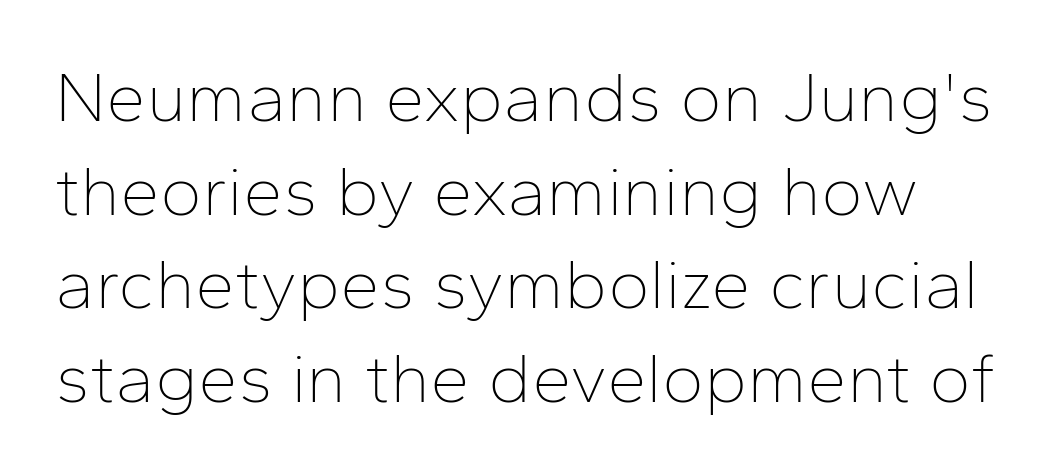
This is sans-serif lettering, the kind often seen on screens and signage. Summary of weight: not heavy and not bold. Summary of vertical rhythm: regular, with standard interline spacing. The letters advance in unequal steps, a hallmark of proportional type.
